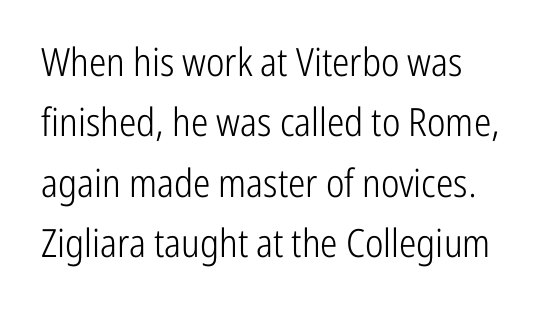
Quick note: interline space is typical. Any mark beneath the type? The region is blank. The letters look calm and open, with moderate or lighter stems. These lines are rendered in a variable-pitch font. These lines keep a tight, regular rhythm from letter to letter. The letters stand upright; this is a roman face.
